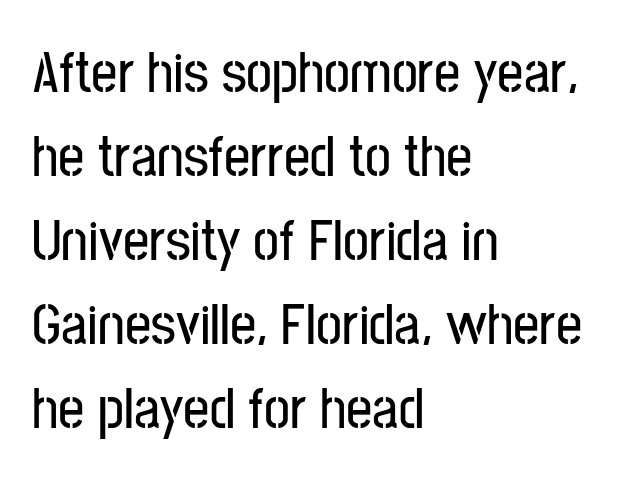
The image shows 58 px condensed sans-serif type, upright; set left-aligned, normal line spacing (1.45x), normal letter spacing, not underlined; low stroke contrast and a medium x-height.
